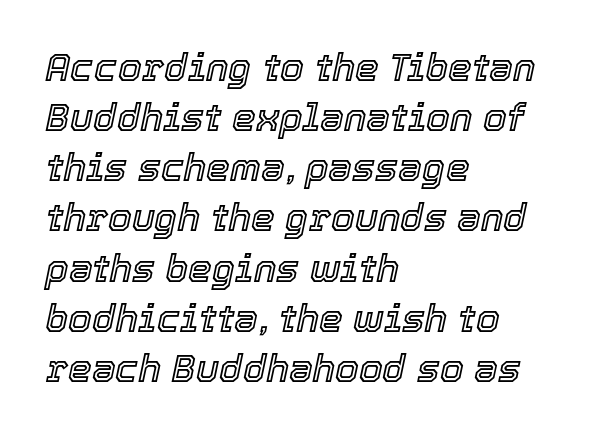
Q: Is the text italic (slanted)? A: Yes, it leans right by about 12 degrees.
Q: Is the text underlined? A: No.
Q: How is the paragraph aligned? A: Left-aligned.
Q: Is the spacing between letters normal or unusually wide? A: Normal.
Q: Is the spacing between lines tight, normal or loose? A: Normal.
Q: Width (condensed, normal, or wide)? A: Normal.
Q: x-height? A: Medium.
Q: Monospaced? A: No.
